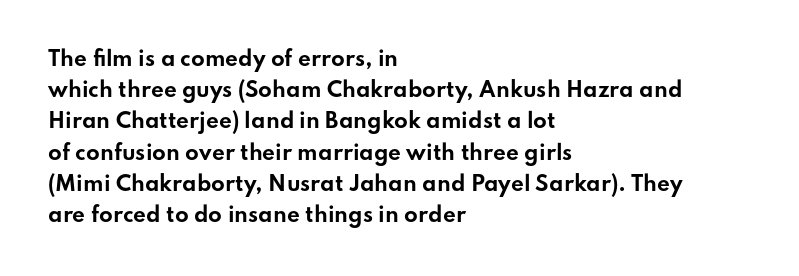
{"italic": "no", "bold": "yes", "underline": "no", "align": "left", "line_spacing": "normal", "line_spacing_ratio": 1.56, "letter_spacing": "normal", "letter_spacing_em": 0.0, "glyph_px": 20}
